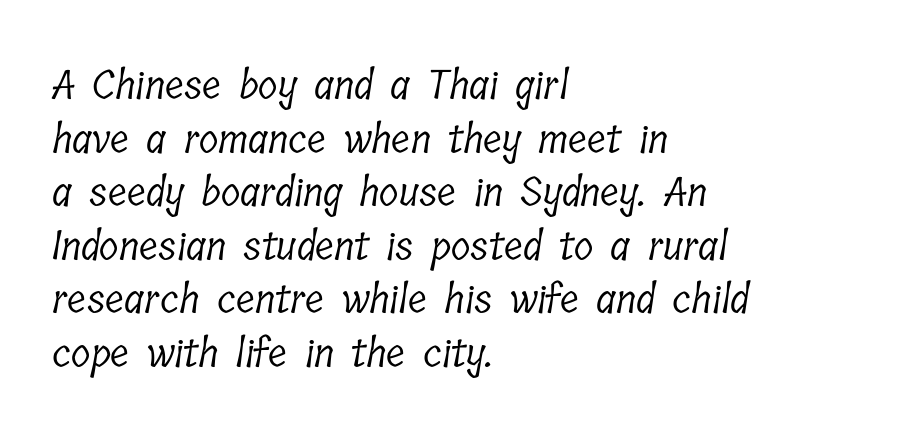
Q: Is the text bold? A: No.
Q: Is the typeface a serif or a sans-serif typeface? A: Serif.
Q: Is the text underlined? A: No.
Q: How is the paragraph aligned? A: Left-aligned.
Q: Is the spacing between letters normal or unusually wide? A: Normal.
Q: Is the spacing between lines tight, normal or loose? A: Normal.
Q: Width (condensed, normal, or wide)? A: Condensed.
Q: Stroke contrast? A: Low.
Q: x-height? A: Medium.
Q: Monospaced? A: No.
